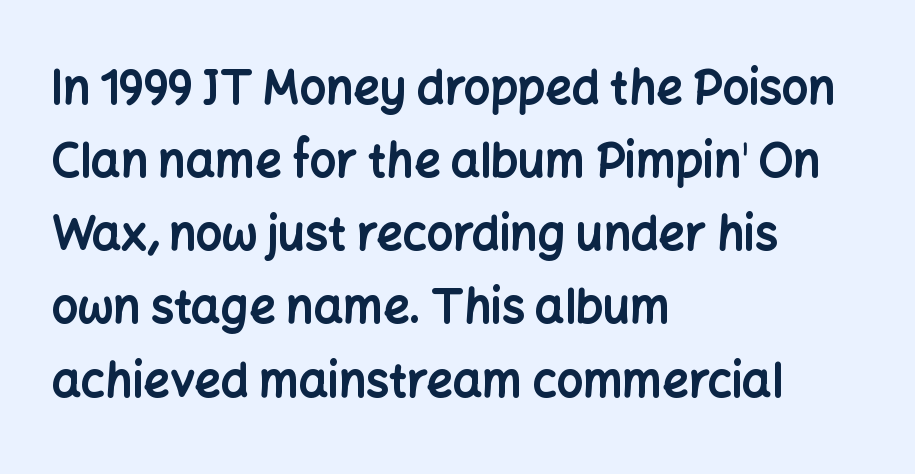
The image shows 46 px bold sans-serif type, upright; set left-aligned, normal line spacing (1.59x), normal letter spacing, not underlined; low stroke contrast and a medium x-height.
